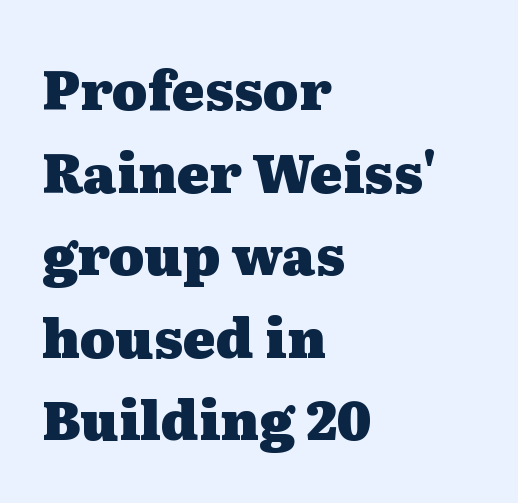
{"serif": "yes", "italic": "no", "bold": "yes", "weight": "heavy", "width": "wide", "stroke_contrast": "medium", "x_height": "medium", "monospaced": "no", "underline": "no", "align": "left", "line_spacing": "normal", "line_spacing_ratio": 1.53, "letter_spacing": "normal", "letter_spacing_em": 0.0, "glyph_px": 54}
